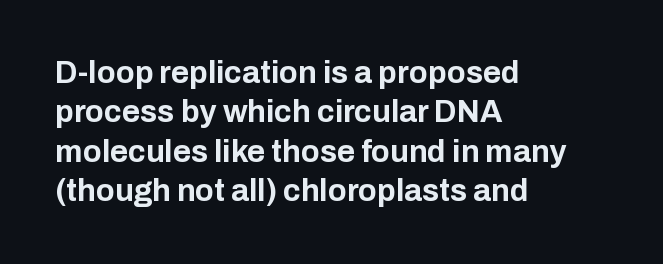
Q: Is the text bold? A: Yes.
Q: Is the text italic (slanted)? A: No, it is upright.
Q: Is the typeface a serif or a sans-serif typeface? A: Sans-serif.
Q: Is the text underlined? A: No.
Q: How is the paragraph aligned? A: Left-aligned.
Q: Is the spacing between letters normal or unusually wide? A: Normal.
Q: Is the spacing between lines tight, normal or loose? A: Normal.
Q: Width (condensed, normal, or wide)? A: Normal.
Q: Stroke contrast? A: Low.
Q: x-height? A: Medium.
Q: Monospaced? A: No.
